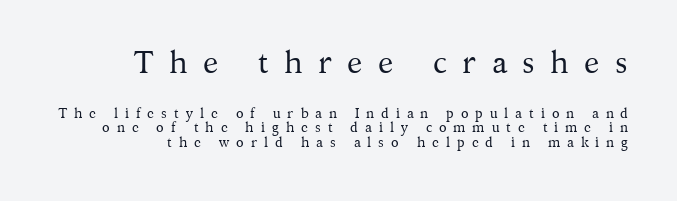
The image shows 31 px regular-weight serif type, upright; set tight line spacing (1.06x), unusually wide letter spacing (+0.49 em), not underlined; the first (top) block is 2.21x larger; medium stroke contrast and a medium x-height.
